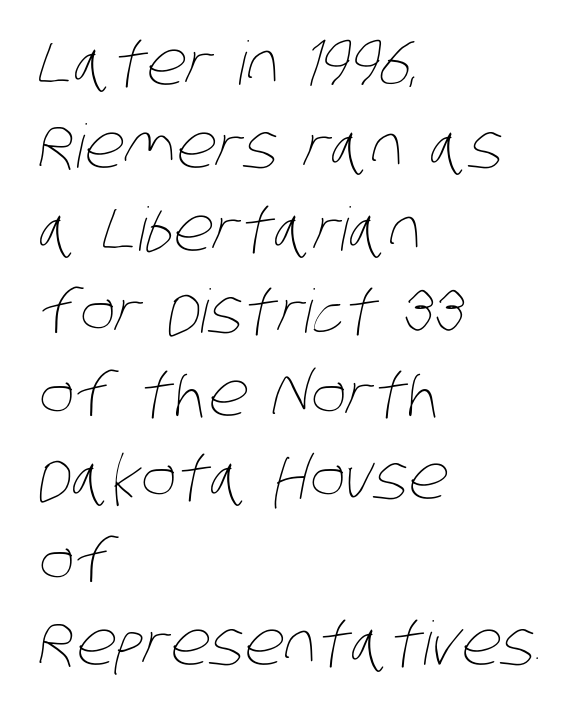
{"bold": "no", "weight": "thin", "width": "condensed", "stroke_contrast": "low", "x_height": "large", "monospaced": "no", "underline": "no", "align": "left", "line_spacing": "normal", "line_spacing_ratio": 1.38, "letter_spacing": "normal", "letter_spacing_em": 0.0, "glyph_px": 60}
